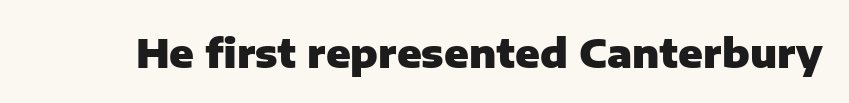
The image shows 40 px heavy sans-serif type, upright; set normal letter spacing, not underlined; low stroke contrast and a medium x-height.
